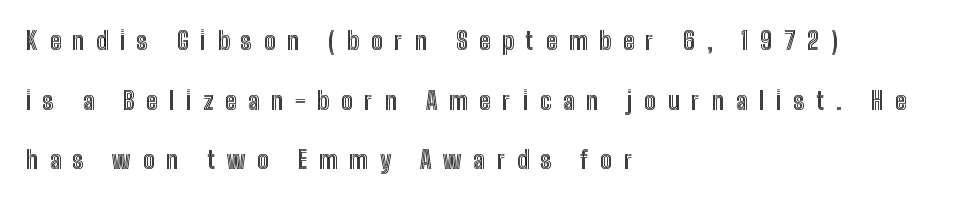
{"italic": "no", "underline": "no", "align": "left", "line_spacing": "loose", "line_spacing_ratio": 2.48, "letter_spacing": "wide", "letter_spacing_em": 0.49, "glyph_px": 24}
